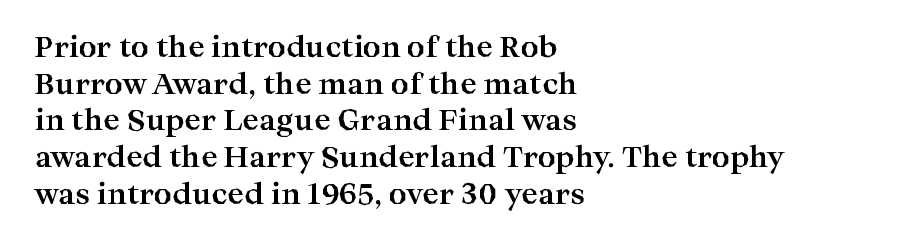
{"serif": "yes", "italic": "no", "bold": "yes", "weight": "bold", "width": "wide", "stroke_contrast": "high", "x_height": "medium", "monospaced": "no", "underline": "no", "align": "left", "line_spacing": "normal", "line_spacing_ratio": 1.31, "letter_spacing": "normal", "letter_spacing_em": 0.0, "glyph_px": 28}
